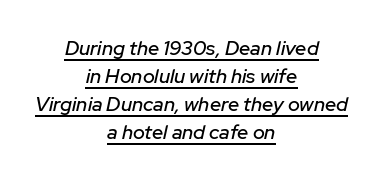
Q: Is the text italic (slanted)? A: Yes, it leans right by about 12 degrees.
Q: Is the text underlined? A: Yes.
Q: How is the paragraph aligned? A: Centered.
Q: Is the spacing between letters normal or unusually wide? A: Normal.
Q: Is the spacing between lines tight, normal or loose? A: Normal.
